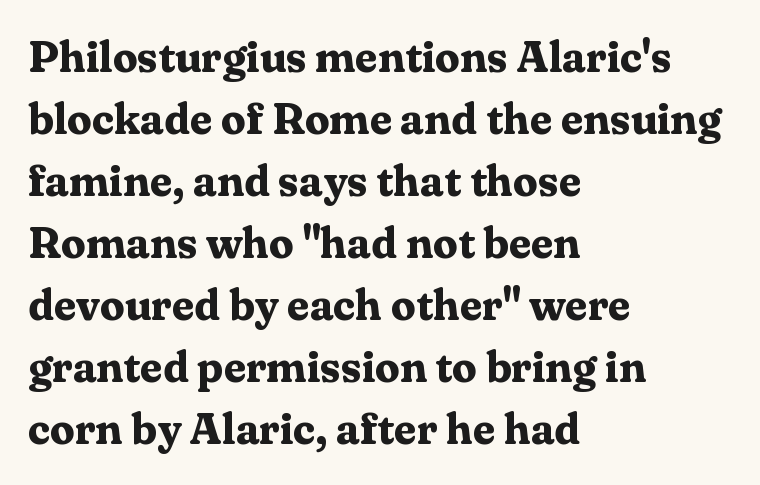
Q: Is the text bold? A: Yes.
Q: Is the text italic (slanted)? A: No, it is upright.
Q: Is the typeface a serif or a sans-serif typeface? A: Serif.
Q: Is the text underlined? A: No.
Q: How is the paragraph aligned? A: Left-aligned.
Q: Is the spacing between letters normal or unusually wide? A: Normal.
Q: Is the spacing between lines tight, normal or loose? A: Normal.
Q: Width (condensed, normal, or wide)? A: Normal.
Q: Stroke contrast? A: Medium.
Q: x-height? A: Medium.
Q: Monospaced? A: No.
